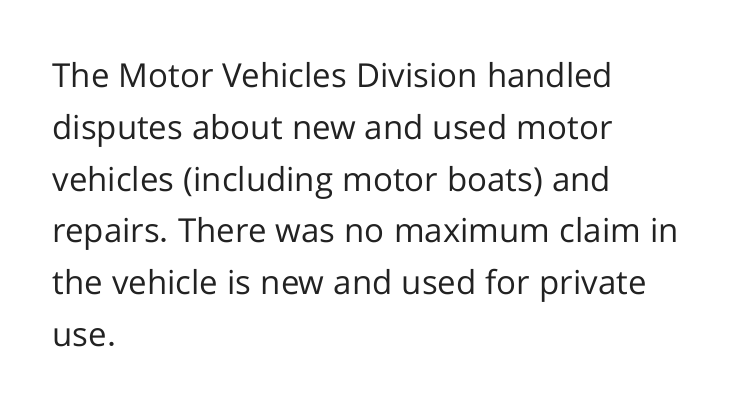
The image shows 33 px regular-weight sans-serif type, upright; set left-aligned, normal line spacing (1.57x), normal letter spacing, not underlined; low stroke contrast and a medium x-height.
